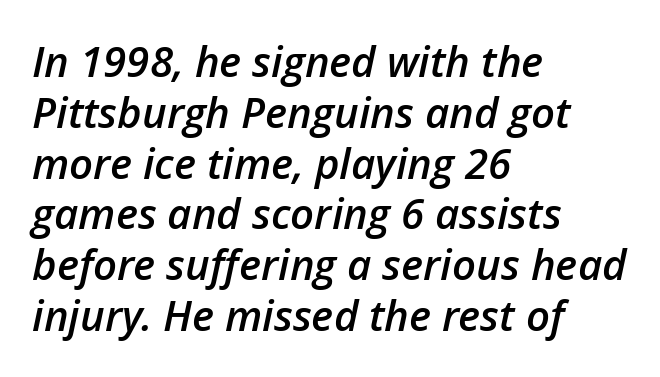
The image shows 42 px semibold type, italic (leaning right); set left-aligned, line spacing 1.21x, normal letter spacing, not underlined; low stroke contrast and a medium x-height.
